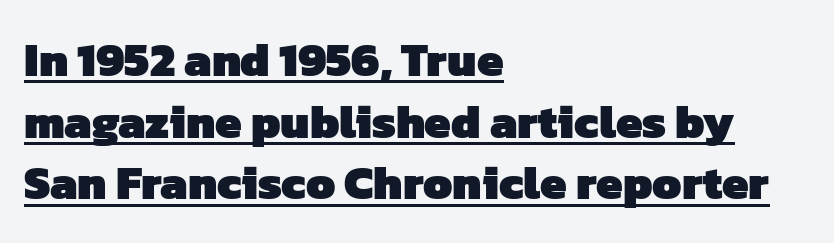
A student would call this left alignment; a typographer would say flush left, rag right. The face used here appears with an underline applied. The face used here is proportionally spaced, like ordinary book or web type. Notice how descenders clear the ascenders below comfortably — that's standard leading. Chunky letters — that's bold for sure. Is this a sans? Yes — the strokes have no serifs.
